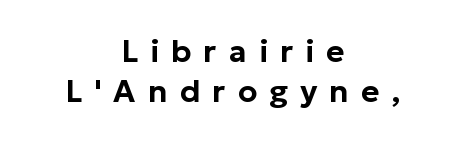
The image shows 31 px sans-serif type, upright; set centered, normal line spacing (1.3x), unusually wide letter spacing (+0.39 em), not underlined; low stroke contrast and a medium x-height.
